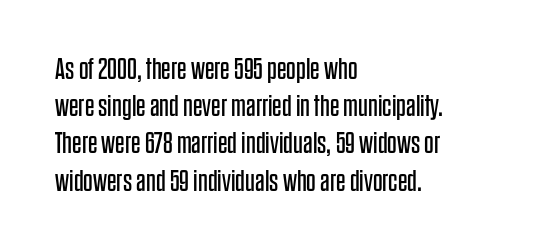
{"serif": "no", "italic": "no", "bold": "no", "weight": "regular", "width": "condensed", "stroke_contrast": "low", "x_height": "large", "monospaced": "no", "underline": "no", "align": "left", "line_spacing_ratio": 1.24, "letter_spacing": "normal", "letter_spacing_em": 0.0, "glyph_px": 30}
